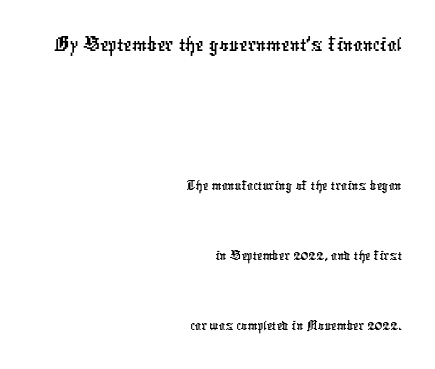
The image shows 47 px condensed sans-serif type; set right-aligned, loose line spacing (2.26x), normal letter spacing, not underlined; the first (top) block is 1.52x larger; low stroke contrast and a medium x-height.
